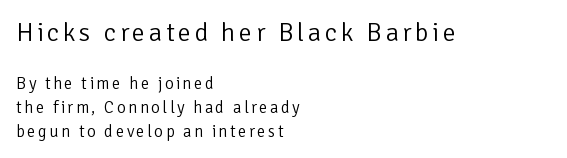
{"italic": "no", "bold": "no", "underline": "no", "align": "left", "line_spacing": "normal", "line_spacing_ratio": 1.4, "larger_block": "first", "size_ratio": 1.53, "glyph_px": 26}
